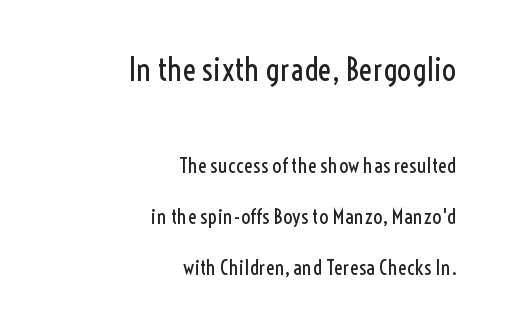
The image shows 32 px regular-weight, condensed sans-serif type, upright; set right-aligned, loose line spacing (2.42x), normal letter spacing, not underlined; the first (top) block is 1.52x larger; a medium x-height.
